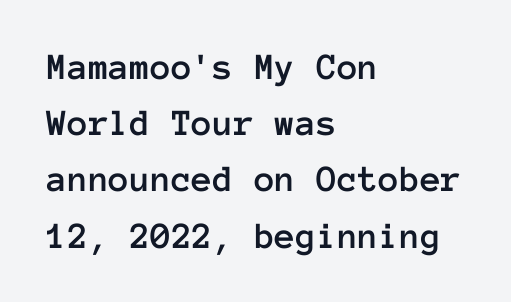
These lines keep a tight, regular rhythm from letter to letter. The line-height multiplier appears to be the usual default. Short and long lines alike share a common starting point at left. Posture: upright roman. The string is rendered with underlining switched off. The passage shown is typed in a monospace face where columns stay perfectly aligned.
